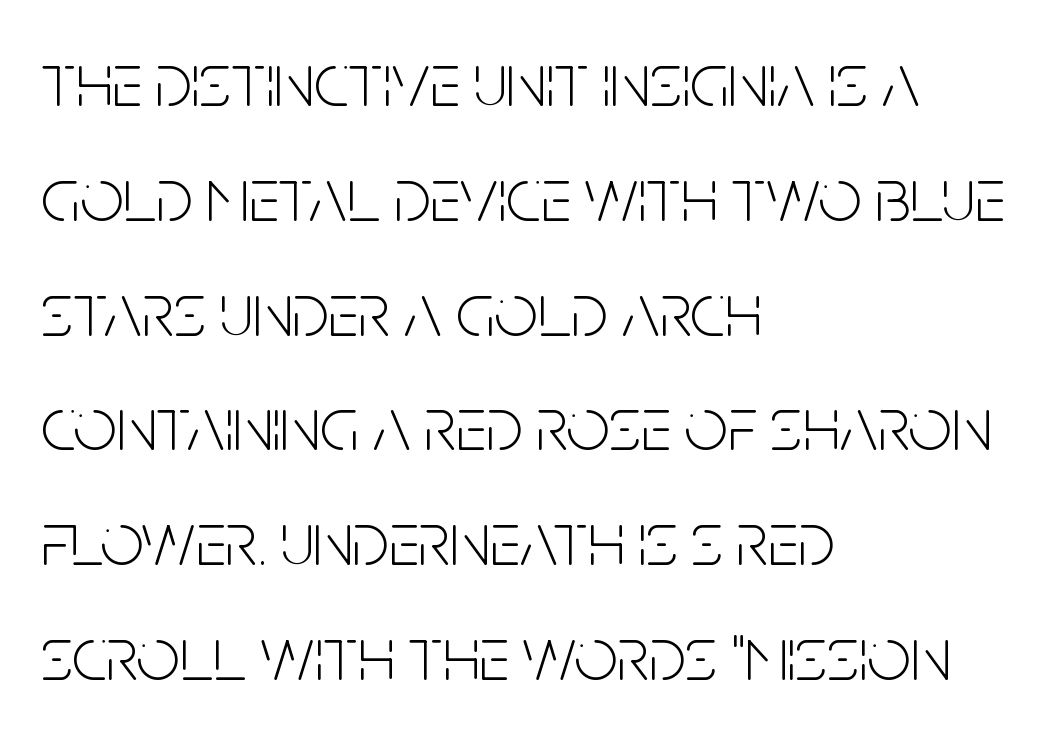
{"serif": "no", "italic": "no", "bold": "no", "weight": "light", "width": "condensed", "stroke_contrast": "low", "x_height": "large", "monospaced": "no", "underline": "no", "align": "left", "line_spacing": "normal", "line_spacing_ratio": 1.51, "letter_spacing": "normal", "letter_spacing_em": 0.0, "glyph_px": 76}
